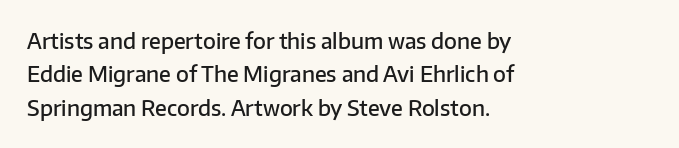
Q: Is the text bold? A: Semi-bold.
Q: Is the text italic (slanted)? A: No, it is upright.
Q: Is the text underlined? A: No.
Q: How is the paragraph aligned? A: Left-aligned.
Q: Is the spacing between letters normal or unusually wide? A: Normal.
Q: Is the spacing between lines tight, normal or loose? A: Normal.
